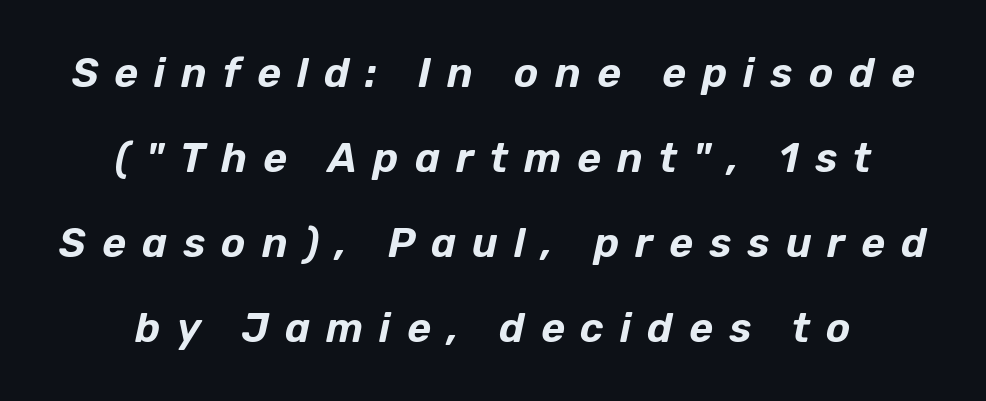
Q: Is the text italic (slanted)? A: Yes, it leans right by about 12 degrees.
Q: Is the text underlined? A: No.
Q: How is the paragraph aligned? A: Centered.
Q: Is the spacing between letters normal or unusually wide? A: Unusually wide.
Q: Is the spacing between lines tight, normal or loose? A: Loose.
Q: Width (condensed, normal, or wide)? A: Normal.
Q: Stroke contrast? A: Low.
Q: x-height? A: Medium.
Q: Monospaced? A: No.
